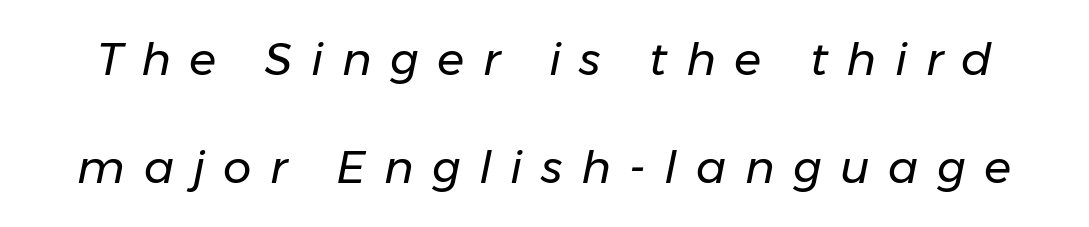
Spacing between characters has been opened up far beyond the box default. The space directly below the letters is spotless. The lettering tilts uniformly, giving the passage an italic look. Each stroke keeps to a modest, everyday thickness or less. You could fit nearly another row in the gap between these rows.
